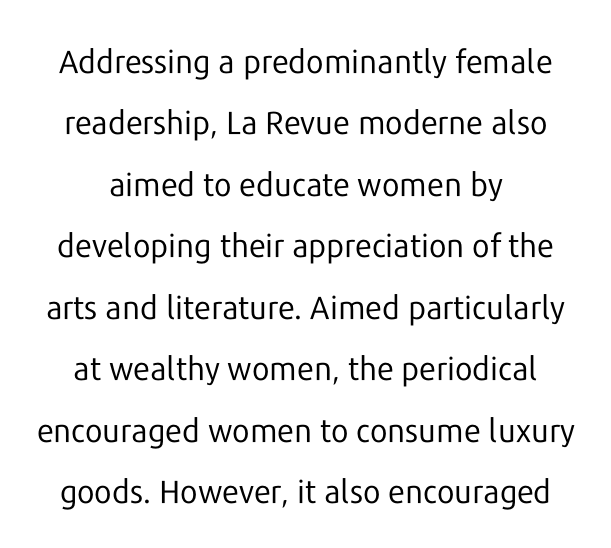
The image shows 32 px regular-weight sans-serif type, upright; set loose line spacing (1.92x), normal letter spacing, not underlined; low stroke contrast and a medium x-height.
